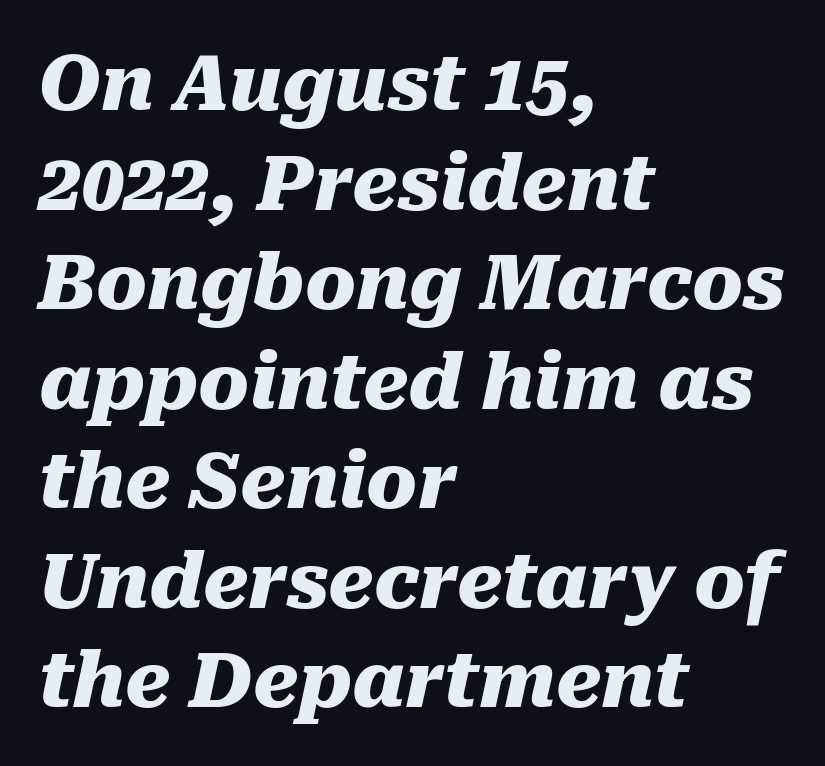
{"italic": "yes", "lean": "right", "slant_degrees": 10, "bold": "yes", "weight": "heavy", "width": "normal", "stroke_contrast": "medium", "x_height": "medium", "monospaced": "no", "underline": "no", "align": "left", "line_spacing": "normal", "line_spacing_ratio": 1.31, "letter_spacing": "normal", "letter_spacing_em": 0.0, "glyph_px": 76}
